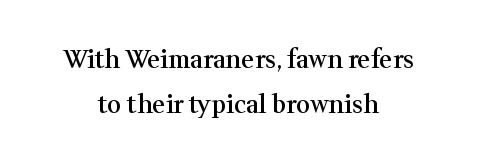
Q: Is the text bold? A: Semi-bold.
Q: Is the text italic (slanted)? A: No, it is upright.
Q: Is the text underlined? A: No.
Q: How is the paragraph aligned? A: Centered.
Q: Is the spacing between letters normal or unusually wide? A: Normal.
